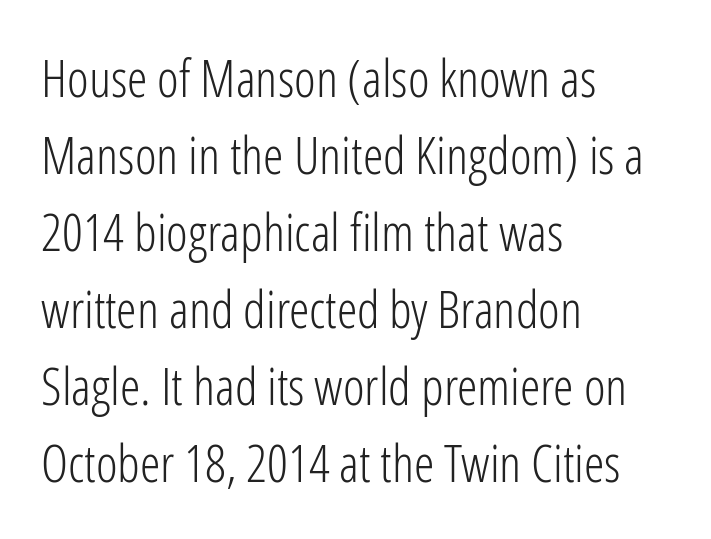
The image shows 52 px light, condensed sans-serif type, upright; set left-aligned, normal line spacing (1.48x), normal letter spacing, not underlined; low stroke contrast and a medium x-height.
